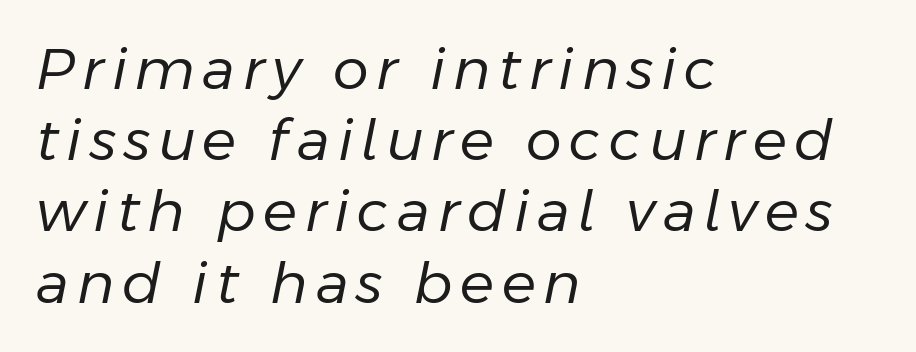
Does the copy run flush right? No — it runs flush left. Baseline-to-baseline distance is the conventional proportion of letter height. A clean baseline with only descenders dipping below it. Heaviness? Minimal to ordinary, like unemphasized prose.
